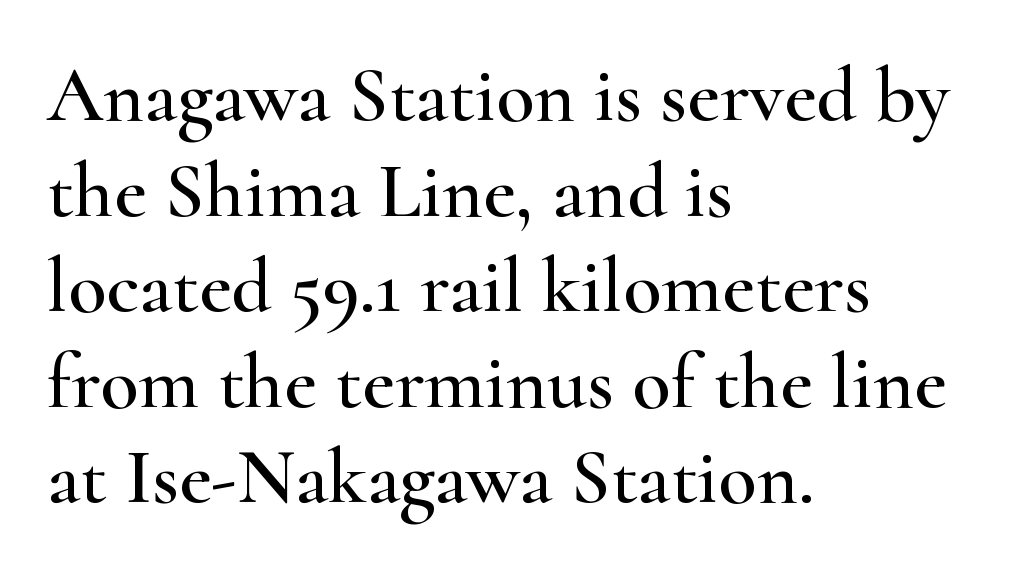
The image shows 79 px wide serif type, upright; set left-aligned, line spacing 1.21x, normal letter spacing, not underlined; high stroke contrast and a small x-height.
